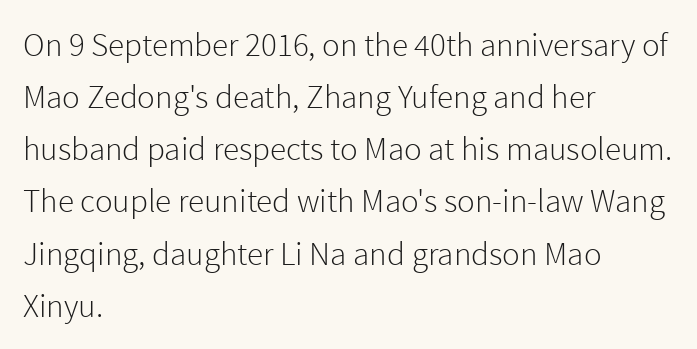
{"serif": "no", "italic": "no", "bold": "no", "weight": "light", "width": "normal", "x_height": "medium", "monospaced": "no", "underline": "no", "align": "left", "line_spacing": "normal", "line_spacing_ratio": 1.58, "letter_spacing": "normal", "letter_spacing_em": 0.0, "glyph_px": 33}
